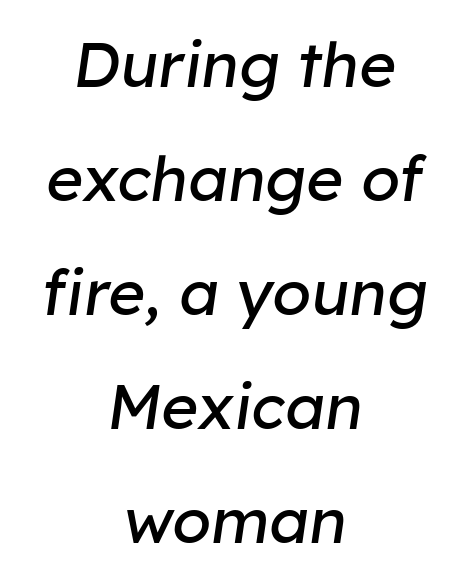
{"italic": "yes", "lean": "right", "slant_degrees": 8, "bold": "no", "weight": "regular", "width": "normal", "stroke_contrast": "low", "x_height": "medium", "monospaced": "no", "underline": "no", "align": "center", "line_spacing_ratio": 1.81, "letter_spacing": "normal", "letter_spacing_em": 0.0, "glyph_px": 63}
